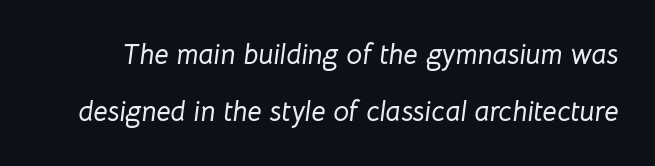
{"italic": "yes", "lean": "right", "slant_degrees": 8, "width": "normal", "stroke_contrast": "low", "x_height": "medium", "monospaced": "no", "underline": "no", "line_spacing": "loose", "line_spacing_ratio": 2.03, "letter_spacing": "normal", "letter_spacing_em": 0.0, "glyph_px": 28}
